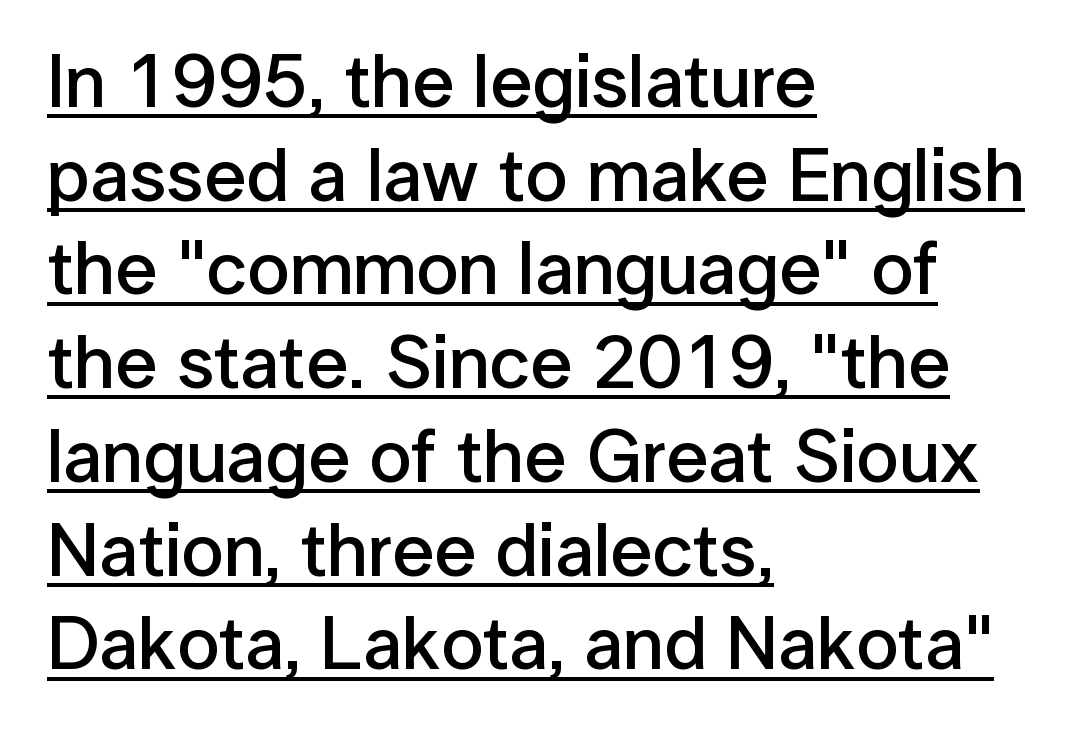
{"serif": "no", "italic": "no", "bold": "semi", "weight": "semibold", "width": "normal", "stroke_contrast": "low", "x_height": "medium", "monospaced": "no", "underline": "yes", "align": "left", "line_spacing": "normal", "line_spacing_ratio": 1.25, "letter_spacing": "normal", "letter_spacing_em": 0.0, "glyph_px": 75}
